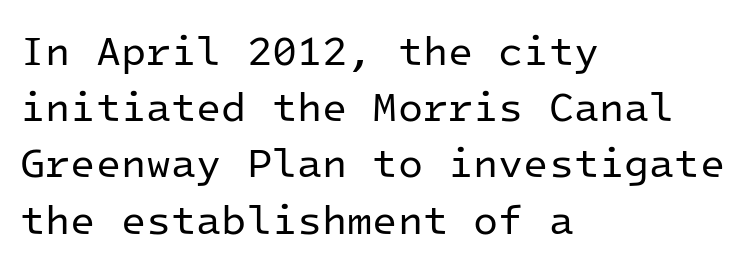
{"serif": "no", "italic": "no", "bold": "no", "weight": "regular", "width": "normal", "stroke_contrast": "low", "x_height": "medium", "monospaced": "yes", "underline": "no", "align": "left", "line_spacing": "normal", "line_spacing_ratio": 1.37, "letter_spacing": "normal", "letter_spacing_em": 0.0, "glyph_px": 41}
